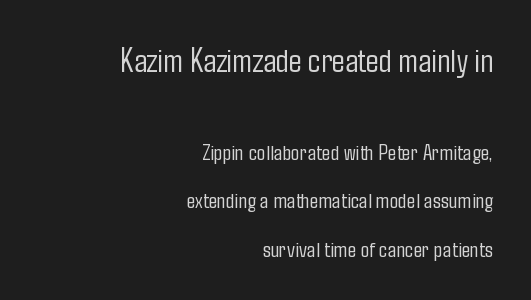
The image shows 34 px light, condensed sans-serif type, upright; set right-aligned, loose line spacing (2.11x), normal letter spacing, not underlined; the first (top) block is 1.48x larger; low stroke contrast and a medium x-height.
